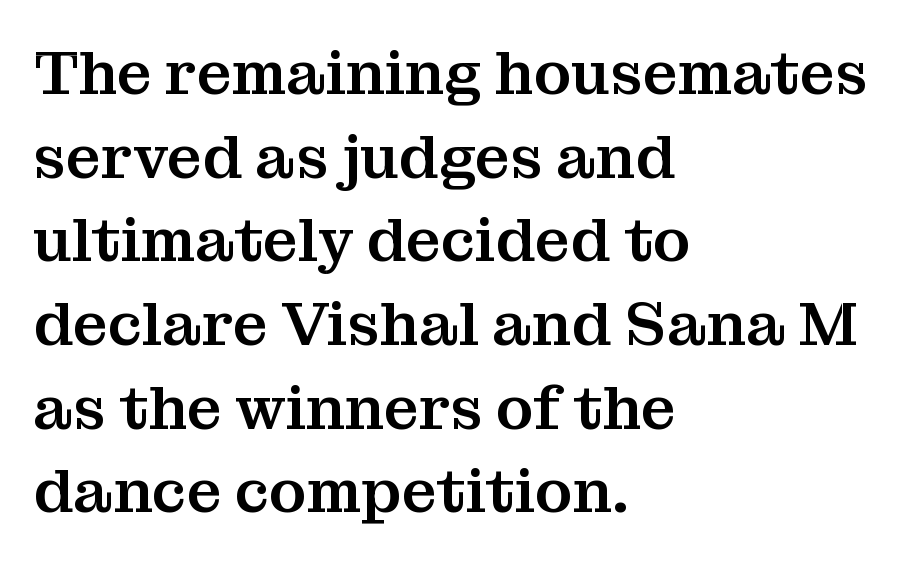
Caption: standard tracking, unaltered. The lines are quadded left. In terms of posture, this sample is upright. Small tapered or slab feet sit at the stroke ends, so this counts as serif. Beneath every word, the page is bare.
